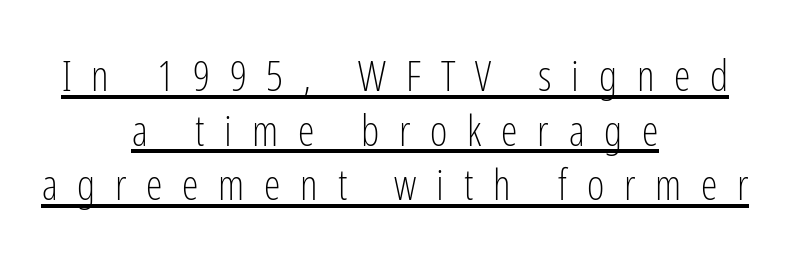
The image shows 42 px light, condensed sans-serif type, upright; set centered, normal line spacing (1.3x), unusually wide letter spacing (+0.47 em), underlined; low stroke contrast and a medium x-height.
